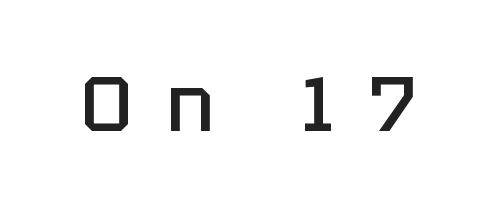
The image shows 76 px semibold sans-serif type, upright; set unusually wide letter spacing (+0.45 em), not underlined; low stroke contrast and a large x-height.
